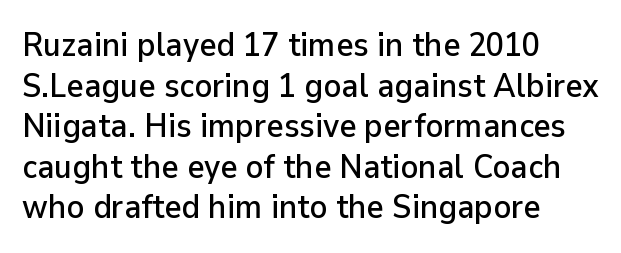
Q: Is the text italic (slanted)? A: No, it is upright.
Q: Is the typeface a serif or a sans-serif typeface? A: Sans-serif.
Q: Is the text underlined? A: No.
Q: How is the paragraph aligned? A: Left-aligned.
Q: Is the spacing between letters normal or unusually wide? A: Normal.
Q: Width (condensed, normal, or wide)? A: Normal.
Q: Stroke contrast? A: Low.
Q: x-height? A: Medium.
Q: Monospaced? A: No.
